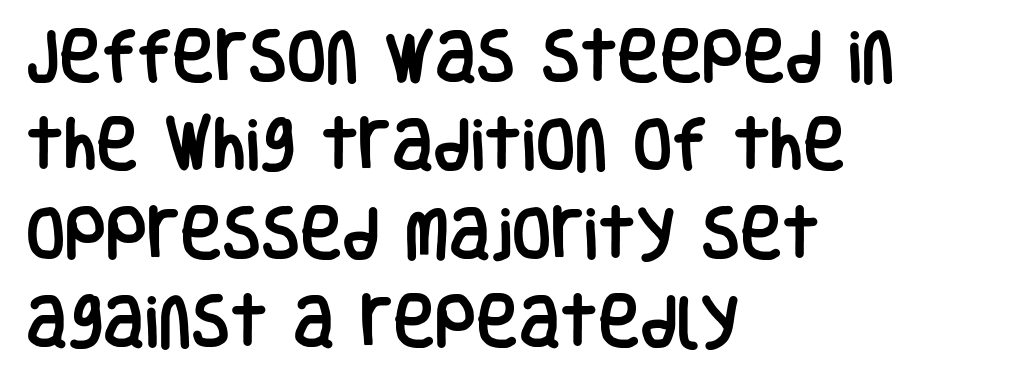
When letters stand straight like this, we call the style roman or upright. This sample has the flowing, uneven cadence of proportional lettering. These lines keep a tight, regular rhythm from letter to letter. If you measured baseline to baseline, you'd find a middling distance. Descenders hang freely into open space.
